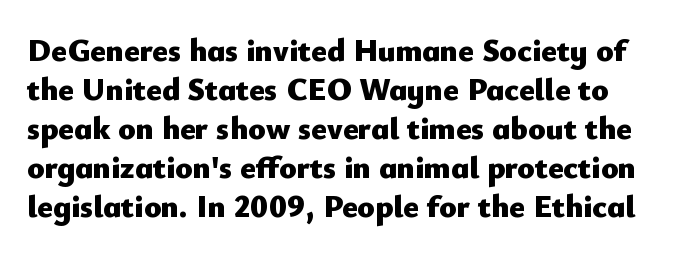
These lines are rendered in a variable-pitch font. Every stem runs plumb, perpendicular to the baseline. Weight: bold. The letters sit at their default tracking, neither squeezed nor spread.
